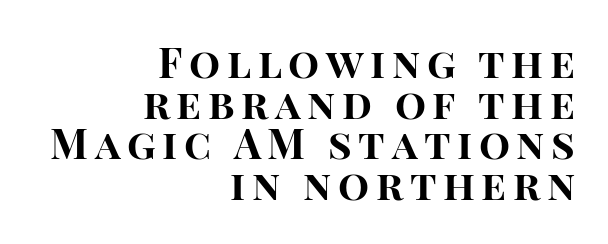
The image shows 41 px bold sans-serif type, upright; set right-aligned, tight line spacing (0.99x), not underlined; high stroke contrast and a large x-height.
